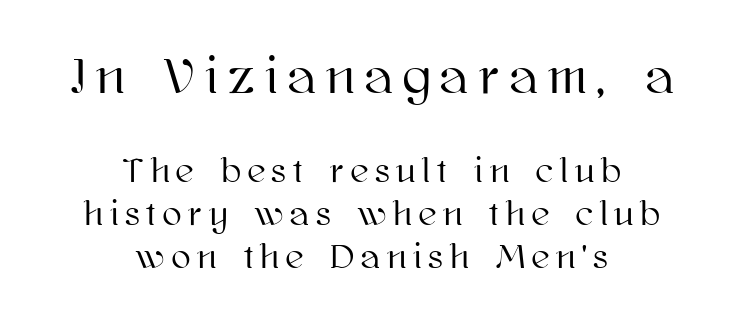
The image shows 52 px text type, upright; set centered, line spacing 1.23x, unusually wide letter spacing (+0.2 em), not underlined; the first (top) block is 1.49x larger; high stroke contrast and a medium x-height.
